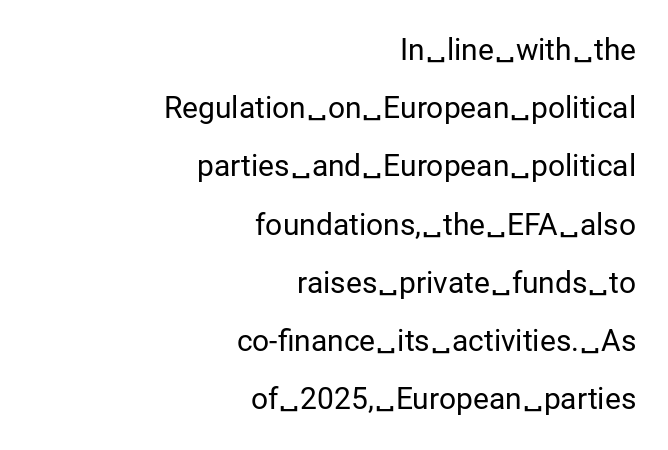
{"serif": "no", "italic": "no", "bold": "no", "weight": "regular", "width": "normal", "stroke_contrast": "low", "x_height": "medium", "monospaced": "no", "underline": "no", "align": "right", "line_spacing": "loose", "line_spacing_ratio": 1.94, "letter_spacing": "normal", "letter_spacing_em": 0.0, "glyph_px": 30}
